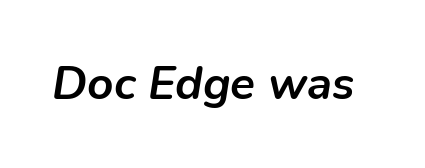
Q: Is the text bold? A: Yes.
Q: Is the text italic (slanted)? A: Yes, it leans right by about 9 degrees.
Q: Is the text underlined? A: No.
Q: Is the spacing between letters normal or unusually wide? A: Normal.
Q: Width (condensed, normal, or wide)? A: Normal.
Q: Stroke contrast? A: Low.
Q: x-height? A: Medium.
Q: Monospaced? A: No.
